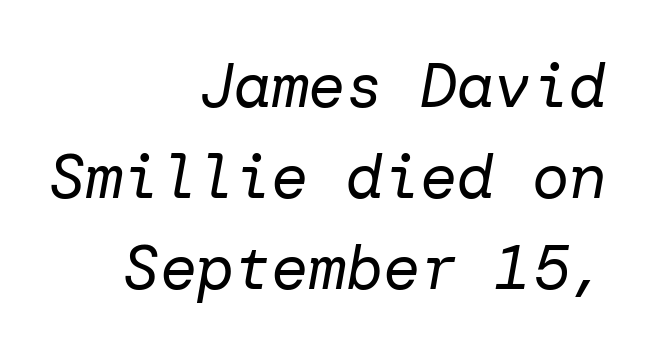
Q: Is the text bold? A: No.
Q: Is the text italic (slanted)? A: Yes, it leans right by about 10 degrees.
Q: Is the text underlined? A: No.
Q: How is the paragraph aligned? A: Right-aligned.
Q: Is the spacing between letters normal or unusually wide? A: Normal.
Q: Is the spacing between lines tight, normal or loose? A: Normal.
Q: Width (condensed, normal, or wide)? A: Normal.
Q: Stroke contrast? A: Low.
Q: x-height? A: Medium.
